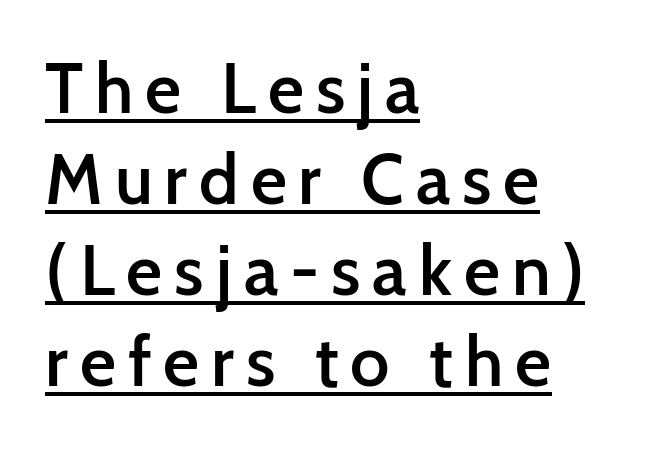
Q: Is the text bold? A: Semi-bold.
Q: Is the text italic (slanted)? A: No, it is upright.
Q: Is the typeface a serif or a sans-serif typeface? A: Sans-serif.
Q: Is the text underlined? A: Yes.
Q: How is the paragraph aligned? A: Left-aligned.
Q: Is the spacing between lines tight, normal or loose? A: Normal.
Q: Width (condensed, normal, or wide)? A: Normal.
Q: Stroke contrast? A: Low.
Q: x-height? A: Medium.
Q: Monospaced? A: No.
